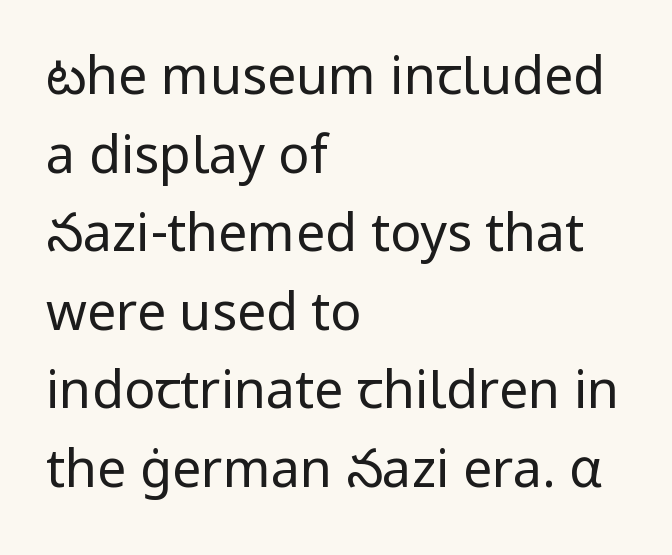
The image shows 52 px regular-weight sans-serif type, upright; set left-aligned, normal line spacing (1.51x), normal letter spacing, not underlined; low stroke contrast and a medium x-height.
